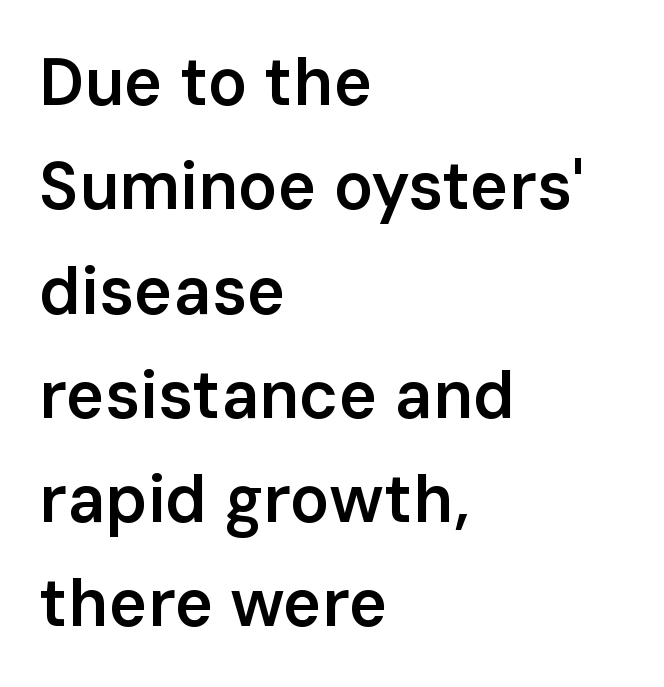
Q: Is the text bold? A: Semi-bold.
Q: Is the text italic (slanted)? A: No, it is upright.
Q: Is the typeface a serif or a sans-serif typeface? A: Sans-serif.
Q: Is the text underlined? A: No.
Q: How is the paragraph aligned? A: Left-aligned.
Q: Is the spacing between letters normal or unusually wide? A: Normal.
Q: Is the spacing between lines tight, normal or loose? A: Normal.
Q: Width (condensed, normal, or wide)? A: Normal.
Q: Stroke contrast? A: Low.
Q: x-height? A: Medium.
Q: Monospaced? A: No.
